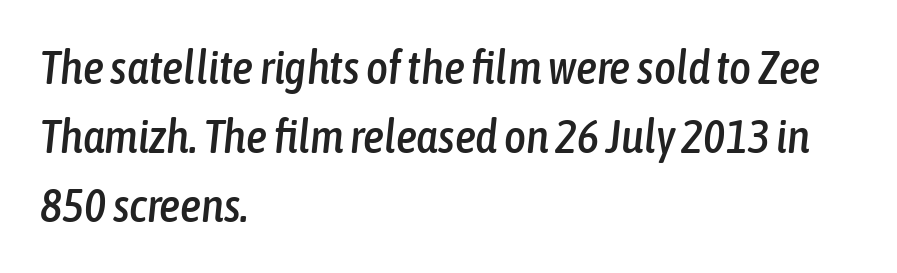
The image shows 47 px condensed type, italic (leaning right); set left-aligned, normal line spacing (1.47x), normal letter spacing, not underlined; low stroke contrast and a medium x-height.
